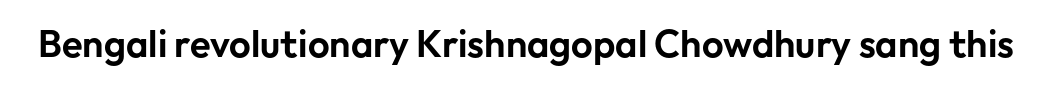
{"serif": "no", "italic": "no", "width": "normal", "stroke_contrast": "low", "x_height": "medium", "monospaced": "no", "underline": "no", "letter_spacing": "normal", "letter_spacing_em": 0.0, "glyph_px": 38}
